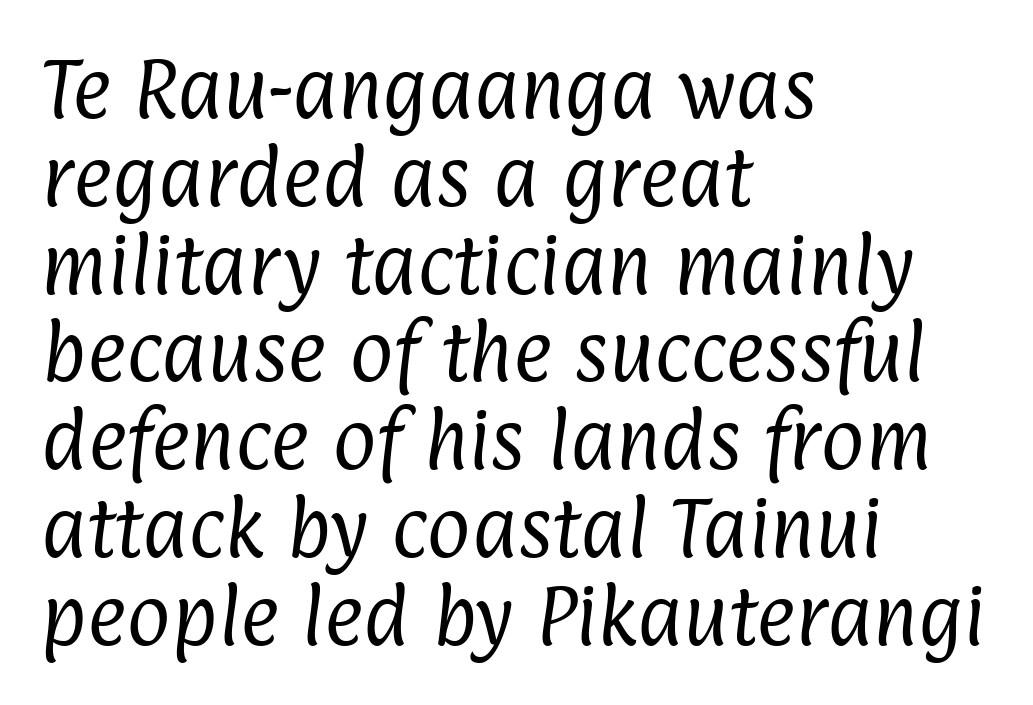
Does the type have serifs? No, each stem ends abruptly. What's the leading like? Ordinary, nothing unusual. The rendering keeps characters at their native spacing. Check under the words: just untouched page. These lines are rendered in a variable-pitch font. This rendering uses left alignment, leaving the right contour irregular.
